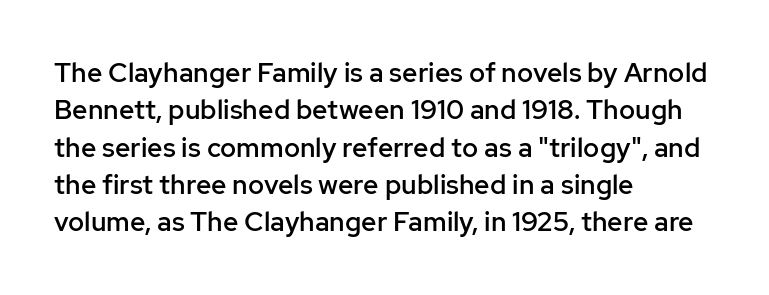
The image shows 27 px text type, upright; set left-aligned, normal line spacing (1.38x), normal letter spacing, not underlined.
